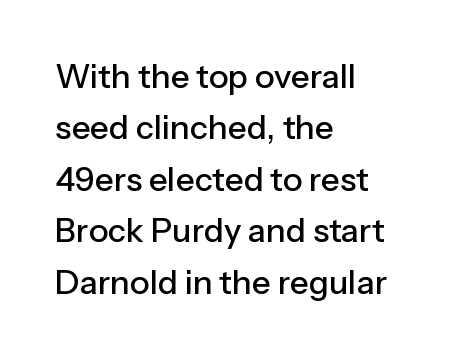
Descenders are the only things crossing below the line. Looks like regular typesetting: each glyph gets only the width it needs. Tracking value appears to be zero — textbook default spacing. A classic flush-left, rag-right setting is used for this passage. Nope, no serifs anywhere on these letters. Posture: vertical.
